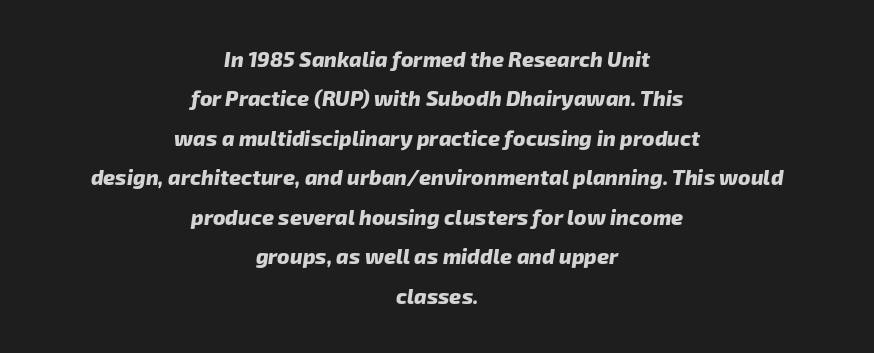
{"bold": "yes", "underline": "no", "align": "center", "line_spacing_ratio": 1.88, "letter_spacing": "normal", "letter_spacing_em": 0.0, "glyph_px": 21}
